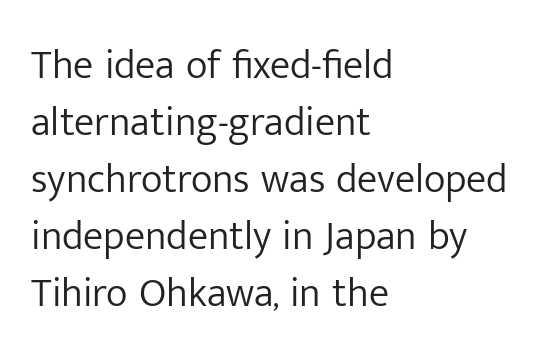
Q: Is the text bold? A: No.
Q: Is the text italic (slanted)? A: No, it is upright.
Q: Is the typeface a serif or a sans-serif typeface? A: Sans-serif.
Q: Is the text underlined? A: No.
Q: How is the paragraph aligned? A: Left-aligned.
Q: Is the spacing between letters normal or unusually wide? A: Normal.
Q: Is the spacing between lines tight, normal or loose? A: Normal.
Q: Width (condensed, normal, or wide)? A: Normal.
Q: Stroke contrast? A: Low.
Q: x-height? A: Medium.
Q: Monospaced? A: No.
